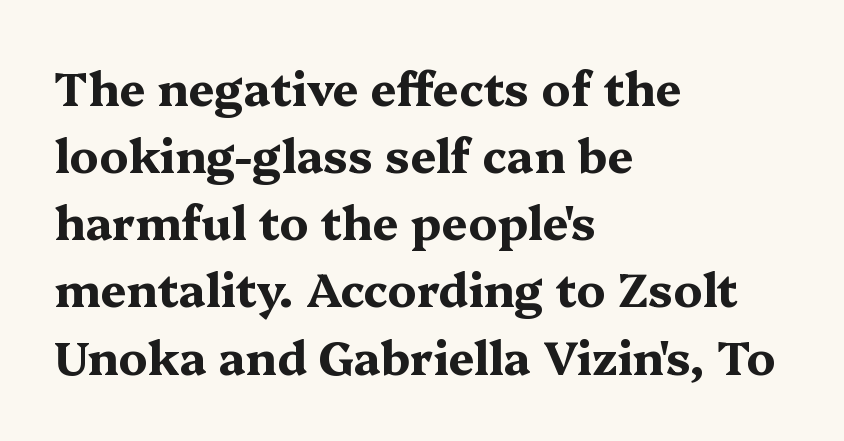
Letters rest on an invisible, unmarked baseline. These lines are rendered in a variable-pitch font. How would I describe the line gaps? Plain and ordinary. Leftover space on each line is placed entirely after the last word. Is there any slant? The stems are plumb.
